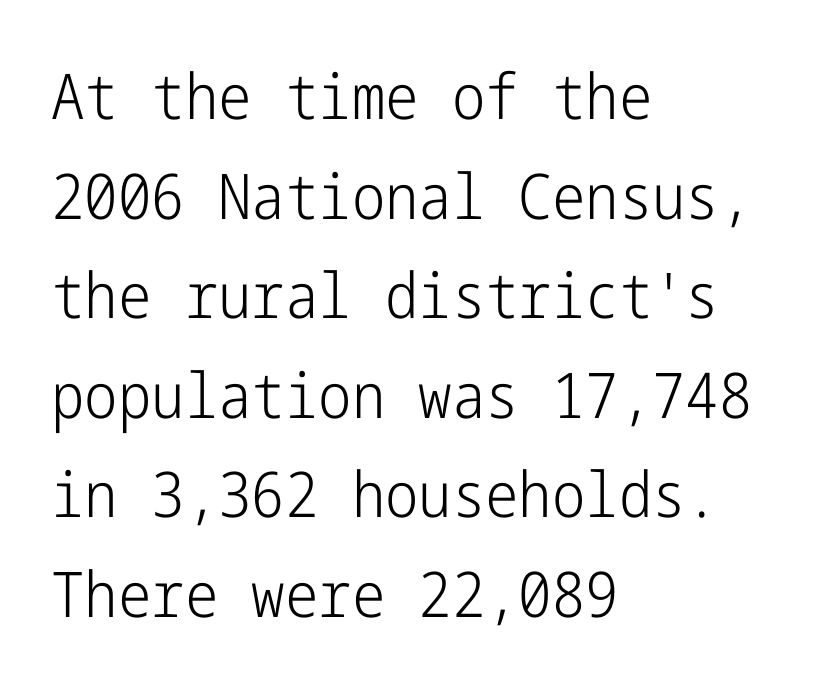
How are the letters spaced? Ordinarily, with no added tracking. A classic flush-left, rag-right setting is used for this passage. Is this a heavy cut? Hardly; it is regular or lighter. Are there feet on the stems? There aren't — it's a sans. The line-height multiplier appears to be the usual default. A typesetter would mark this as roman, not italic.
